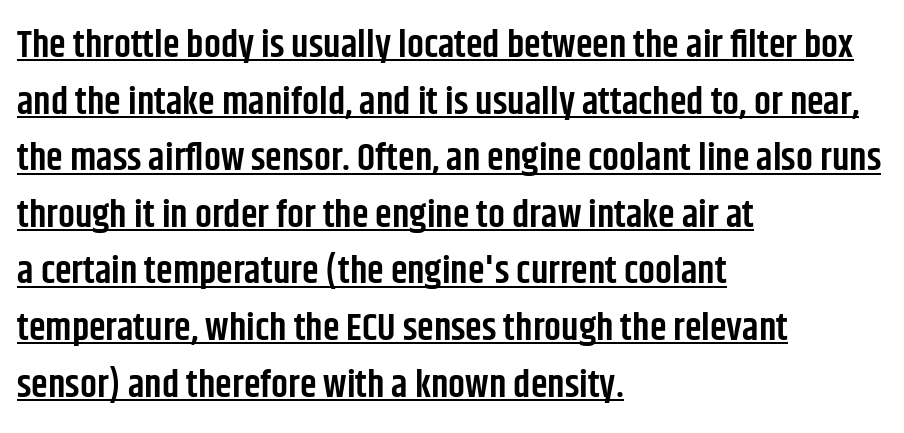
The image shows 38 px semibold, condensed sans-serif type, upright; set left-aligned, normal line spacing (1.49x), normal letter spacing, underlined; low stroke contrast and a large x-height.
